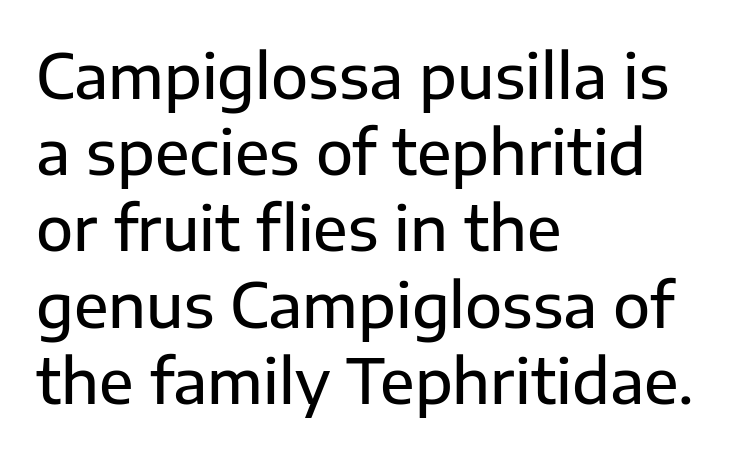
Q: Is the text italic (slanted)? A: No, it is upright.
Q: Is the typeface a serif or a sans-serif typeface? A: Sans-serif.
Q: Is the text underlined? A: No.
Q: How is the paragraph aligned? A: Left-aligned.
Q: Is the spacing between letters normal or unusually wide? A: Normal.
Q: Is the spacing between lines tight, normal or loose? A: Normal.
Q: Width (condensed, normal, or wide)? A: Normal.
Q: Stroke contrast? A: Low.
Q: x-height? A: Medium.
Q: Monospaced? A: No.
